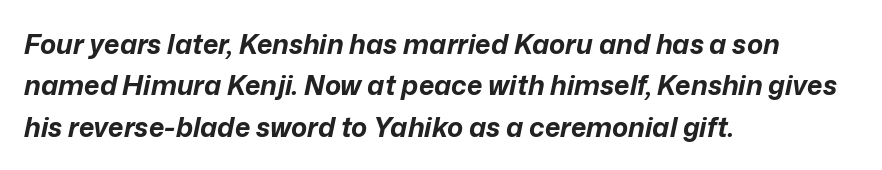
Q: Is the text bold? A: Yes.
Q: Is the text italic (slanted)? A: Yes, it leans right by about 12 degrees.
Q: Is the text underlined? A: No.
Q: How is the paragraph aligned? A: Left-aligned.
Q: Is the spacing between letters normal or unusually wide? A: Normal.
Q: Is the spacing between lines tight, normal or loose? A: Normal.
